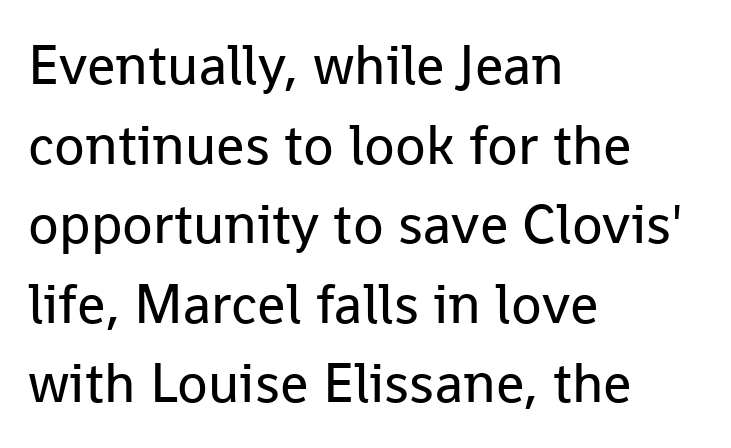
{"serif": "no", "italic": "no", "bold": "no", "weight": "regular", "width": "normal", "stroke_contrast": "low", "x_height": "medium", "monospaced": "no", "underline": "no", "align": "left", "line_spacing": "normal", "line_spacing_ratio": 1.42, "letter_spacing": "normal", "letter_spacing_em": 0.0, "glyph_px": 56}
